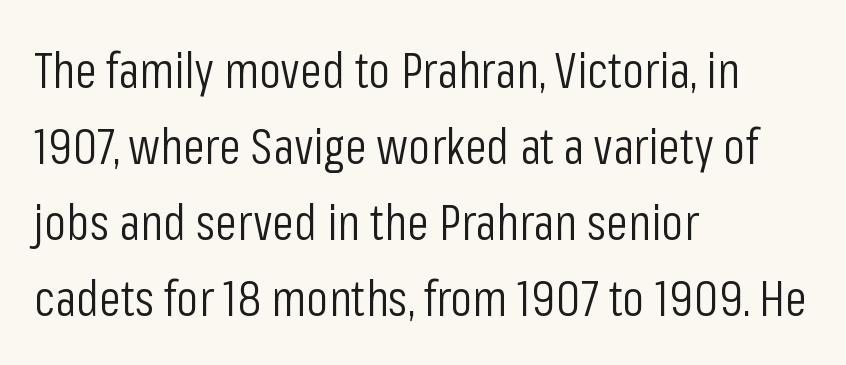
Weight class: somewhere from thin through regular. The gap between lines stays unmarked. Is this a sans? Yes — the strokes have no serifs. Layout note: lines flush left. A typesetter would call this proportional, since set widths differ per character. Notice how the stems are strictly vertical — no italics here.
